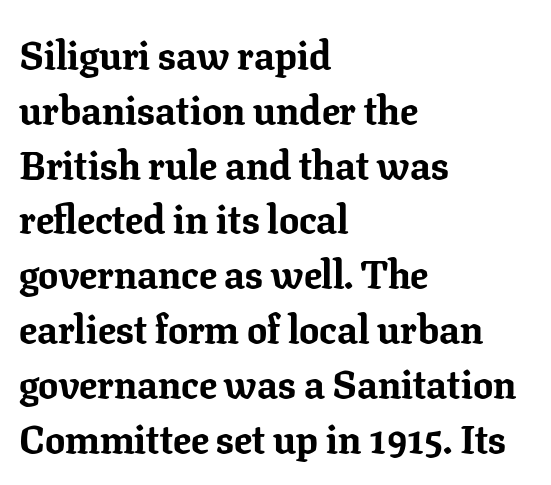
{"serif": "yes", "italic": "no", "bold": "yes", "weight": "bold", "width": "normal", "stroke_contrast": "low", "x_height": "medium", "monospaced": "no", "underline": "no", "align": "left", "line_spacing": "normal", "line_spacing_ratio": 1.37, "letter_spacing": "normal", "letter_spacing_em": 0.0, "glyph_px": 40}
